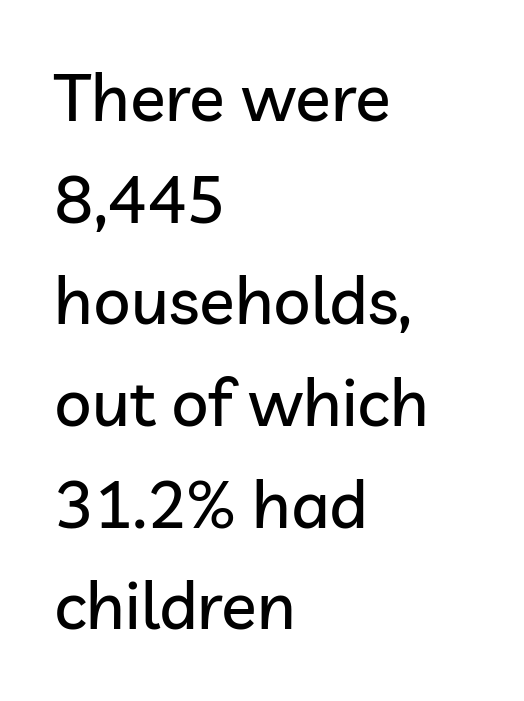
The image shows 66 px sans-serif type, upright; set left-aligned, normal line spacing (1.54x), normal letter spacing, not underlined; low stroke contrast and a medium x-height.
